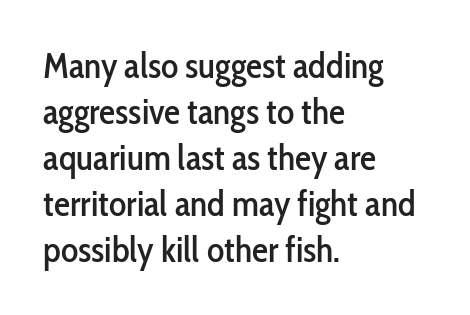
Characters remain perfectly vertical along every line. This sample keeps an unexceptional amount of space between lines. The rendering uses natural spacing where letterforms have individual widths. The passage is arranged the way most books set body copy — flush left. The words here are not underlined. Compared with typical body copy, the letter spacing here is the same.
